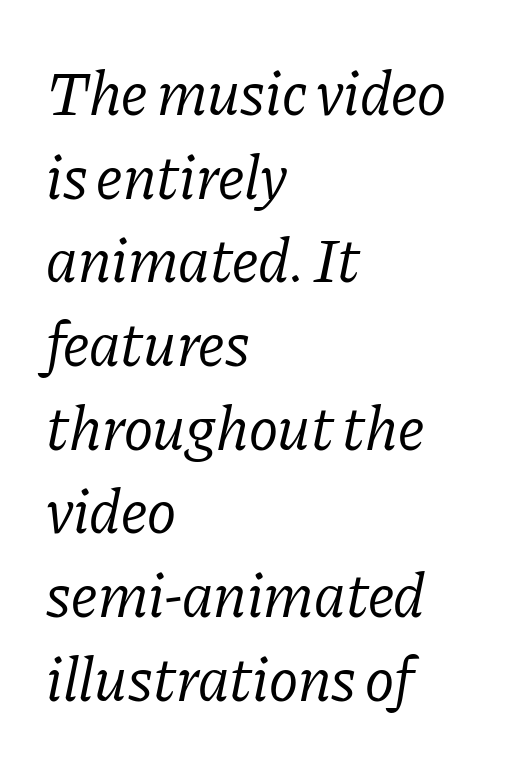
{"serif": "yes", "italic": "yes", "lean": "right", "slant_degrees": 11, "bold": "no", "weight": "regular", "width": "normal", "stroke_contrast": "low", "x_height": "medium", "monospaced": "no", "underline": "no", "align": "left", "line_spacing": "normal", "line_spacing_ratio": 1.35, "letter_spacing": "normal", "letter_spacing_em": 0.0, "glyph_px": 62}
